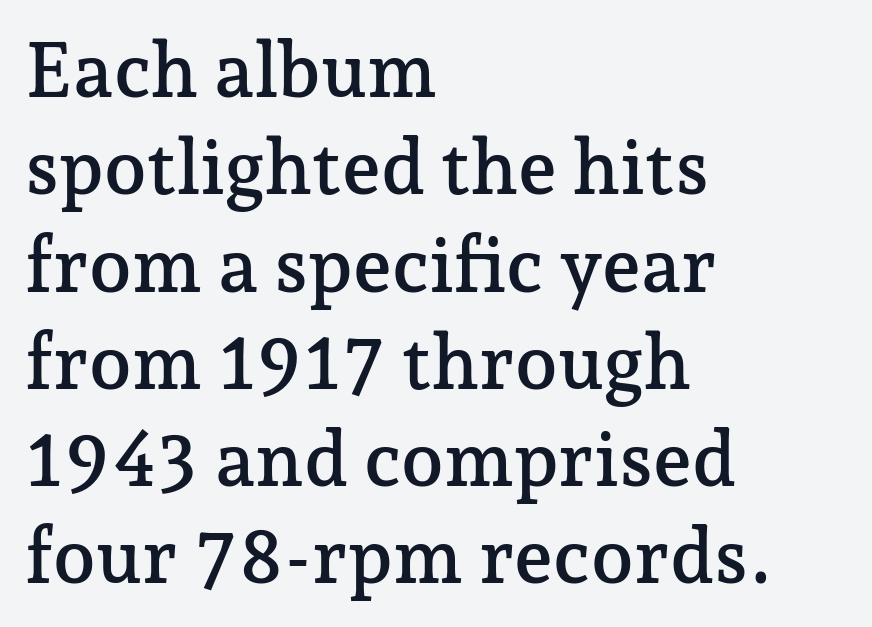
The rendering uses natural spacing where letterforms have individual widths. Left-aligned paragraph, ragged on the right. Italic: no, the glyphs are upright roman. The baseline area is clear. What kind of face is this? One with serifs. Words appear dense and cohesive because spacing is normal.
